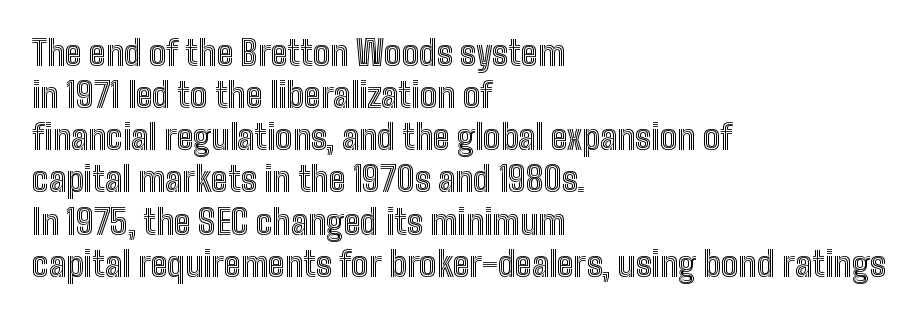
{"italic": "no", "width": "condensed", "x_height": "medium", "monospaced": "no", "underline": "no", "align": "left", "line_spacing_ratio": 1.24, "letter_spacing": "normal", "letter_spacing_em": 0.0, "glyph_px": 34}
